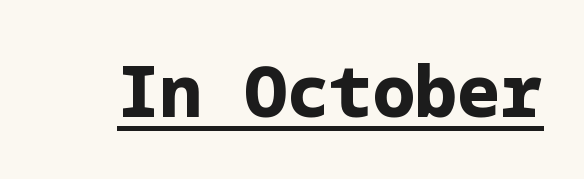
Every stem runs plumb, perpendicular to the baseline. Serifs: no, the terminals of the letterforms are clean. This sample uses plain, unmodified letter spacing. This rendering features underlined lettering.
